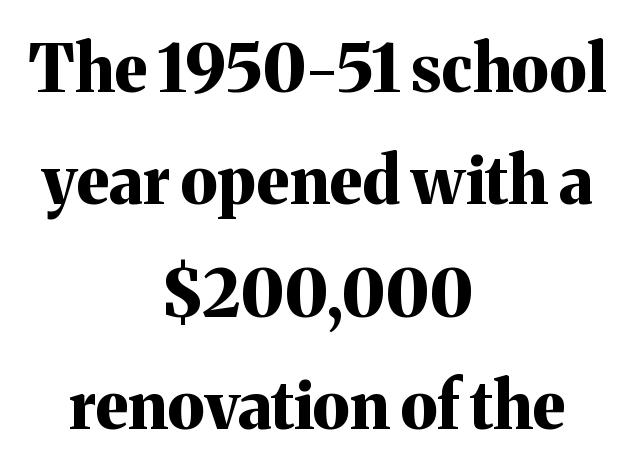
{"serif": "yes", "italic": "no", "bold": "yes", "weight": "bold", "width": "normal", "stroke_contrast": "medium", "x_height": "medium", "monospaced": "no", "underline": "no", "align": "center", "line_spacing_ratio": 1.73, "letter_spacing": "normal", "letter_spacing_em": 0.0, "glyph_px": 65}
